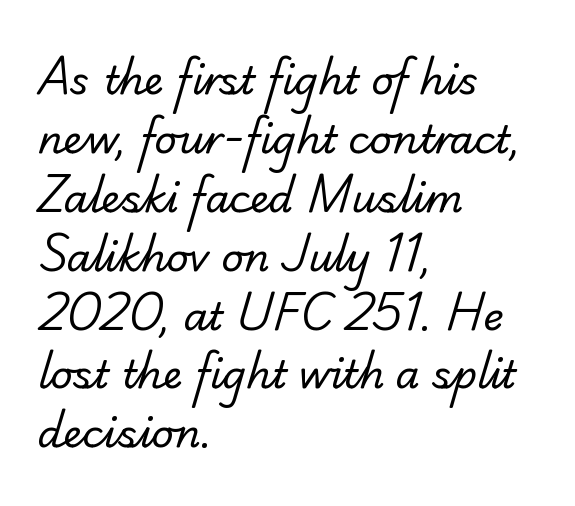
The image shows 39 px regular-weight serif type; set left-aligned, normal line spacing (1.51x), normal letter spacing, not underlined; low stroke contrast and a small x-height.
